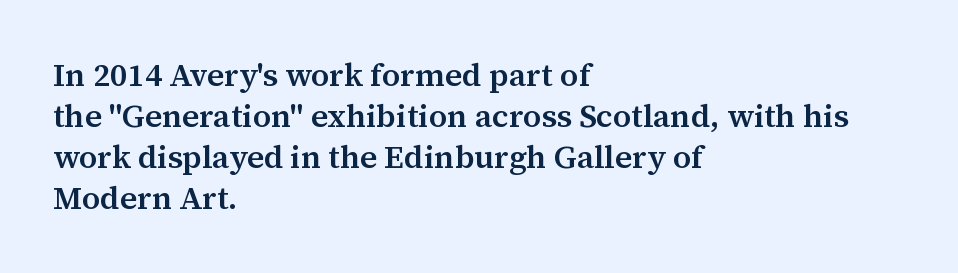
The image shows 32 px semibold serif type, upright; set left-aligned, normal line spacing (1.28x), normal letter spacing, not underlined; medium stroke contrast and a medium x-height.
